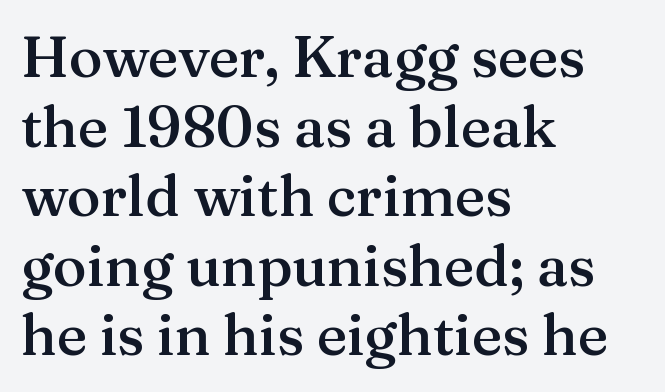
The image shows 57 px semibold serif type, upright; set left-aligned, line spacing 1.22x, normal letter spacing, not underlined; medium stroke contrast and a medium x-height.
